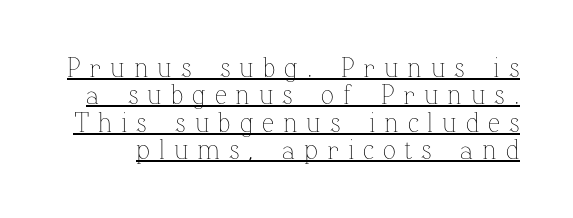
The image shows 27 px text type, upright; set tight line spacing (1.01x), unusually wide letter spacing (+0.33 em), underlined.
